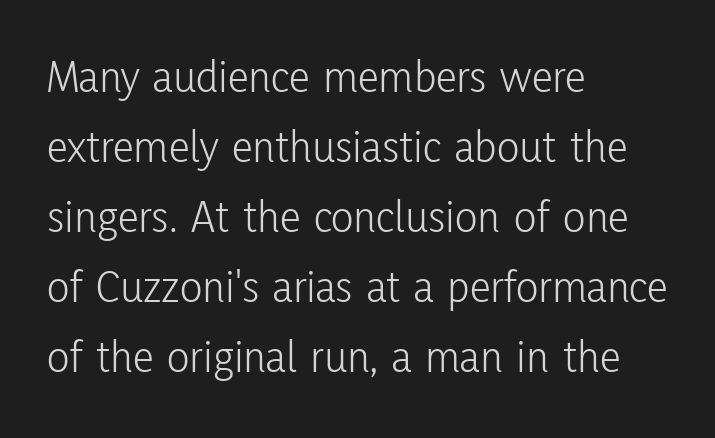
{"serif": "no", "italic": "no", "bold": "no", "weight": "light", "width": "condensed", "stroke_contrast": "low", "x_height": "medium", "monospaced": "no", "underline": "no", "align": "left", "line_spacing": "normal", "line_spacing_ratio": 1.49, "letter_spacing": "normal", "letter_spacing_em": 0.0, "glyph_px": 47}
